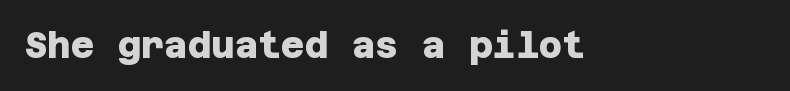
Unlike a traditional serif, this face leaves its strokes unadorned. In terms of letterspacing, this is plain default setting. The typesetting leans heavy: a genuine bold. Plain, unruled lines of type.
